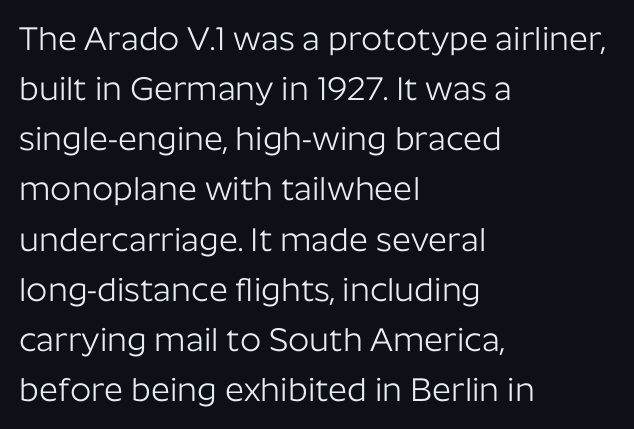
{"serif": "no", "italic": "no", "bold": "no", "weight": "light", "width": "normal", "stroke_contrast": "low", "x_height": "medium", "monospaced": "no", "underline": "no", "align": "left", "line_spacing": "normal", "line_spacing_ratio": 1.52, "letter_spacing": "normal", "letter_spacing_em": 0.0, "glyph_px": 33}
